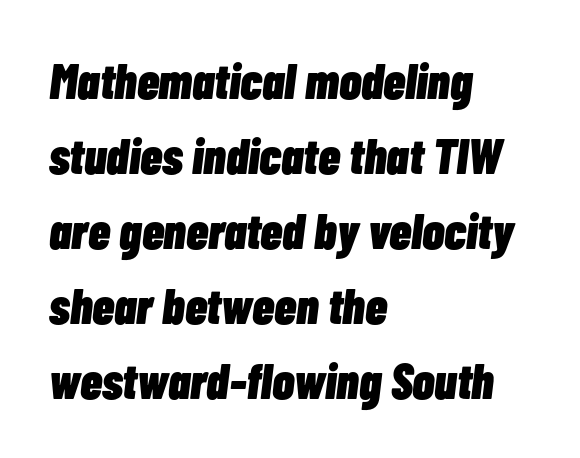
{"italic": "yes", "lean": "right", "slant_degrees": 7, "bold": "yes", "weight": "heavy", "width": "condensed", "stroke_contrast": "low", "x_height": "medium", "monospaced": "no", "underline": "no", "align": "left", "line_spacing": "normal", "line_spacing_ratio": 1.5, "letter_spacing": "normal", "letter_spacing_em": 0.0, "glyph_px": 50}
